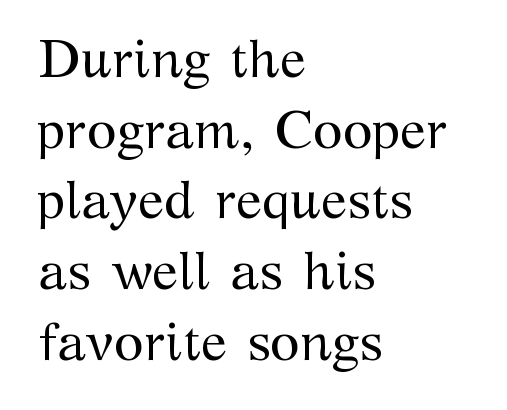
The image shows 54 px regular-weight serif type, upright; set left-aligned, normal line spacing (1.31x), normal letter spacing, not underlined; medium stroke contrast and a medium x-height.
